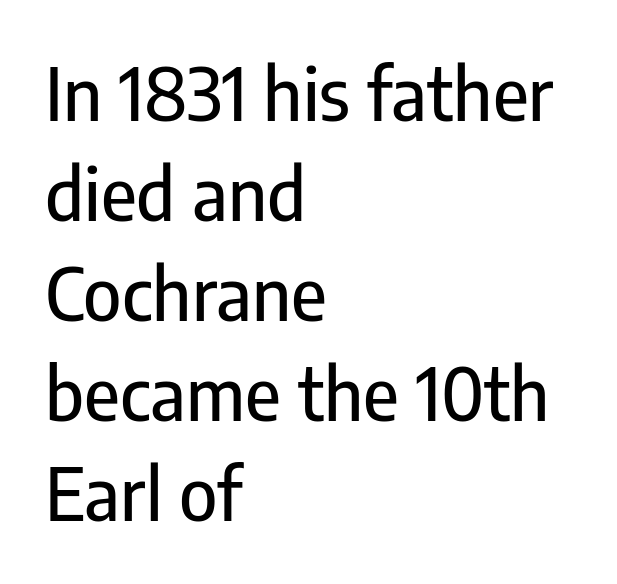
{"serif": "no", "italic": "no", "width": "condensed", "stroke_contrast": "low", "x_height": "medium", "monospaced": "no", "underline": "no", "align": "left", "line_spacing": "normal", "line_spacing_ratio": 1.37, "letter_spacing": "normal", "letter_spacing_em": 0.0, "glyph_px": 73}
